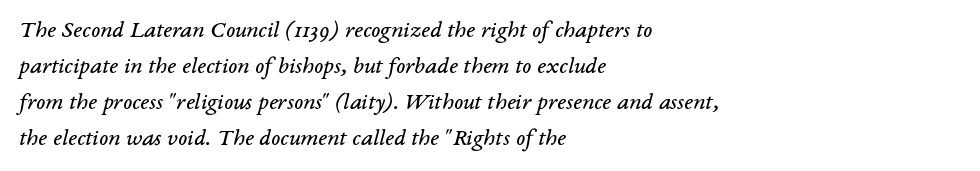
Q: Is the text bold? A: No.
Q: Is the text italic (slanted)? A: Yes, it leans right by about 14 degrees.
Q: Is the text underlined? A: No.
Q: How is the paragraph aligned? A: Left-aligned.
Q: Is the spacing between letters normal or unusually wide? A: Normal.
Q: Is the spacing between lines tight, normal or loose? A: Normal.
